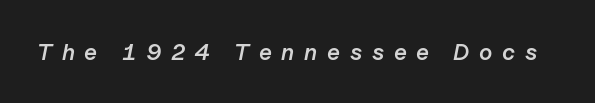
Q: Is the text bold? A: Semi-bold.
Q: Is the text italic (slanted)? A: Yes, it leans right by about 11 degrees.
Q: Is the text underlined? A: No.
Q: Is the spacing between letters normal or unusually wide? A: Unusually wide.
